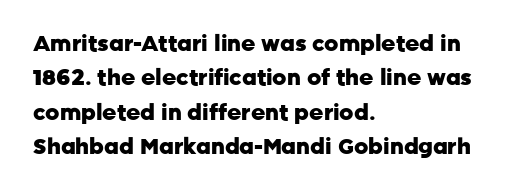
The image shows 22 px bold type, upright; set left-aligned, normal line spacing (1.56x), normal letter spacing, not underlined.
